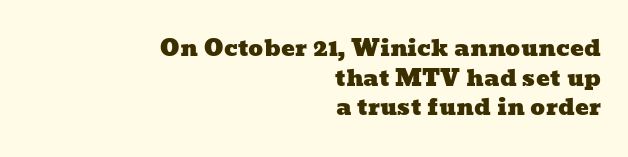
Q: Is the text underlined? A: No.
Q: How is the paragraph aligned? A: Right-aligned.
Q: Is the spacing between letters normal or unusually wide? A: Normal.
Q: Is the spacing between lines tight, normal or loose? A: Normal.
